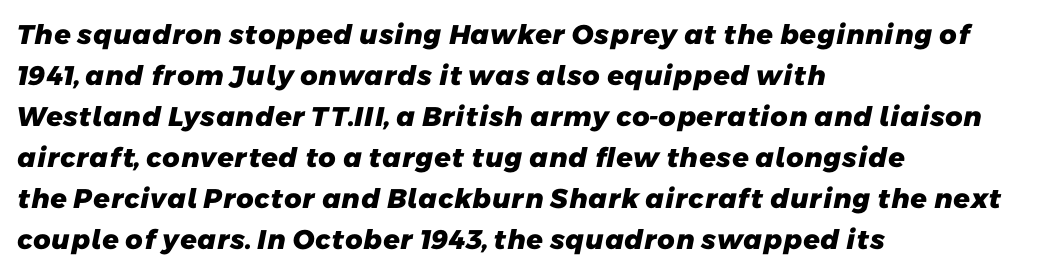
{"bold": "yes", "underline": "no", "align": "left", "line_spacing": "normal", "line_spacing_ratio": 1.52, "letter_spacing": "normal", "letter_spacing_em": 0.0, "glyph_px": 27}
